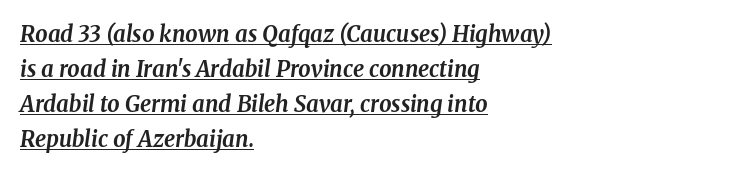
Q: Is the text bold? A: Yes.
Q: Is the text italic (slanted)? A: Yes, it leans right by about 8 degrees.
Q: Is the text underlined? A: Yes.
Q: How is the paragraph aligned? A: Left-aligned.
Q: Is the spacing between letters normal or unusually wide? A: Normal.
Q: Is the spacing between lines tight, normal or loose? A: Normal.
